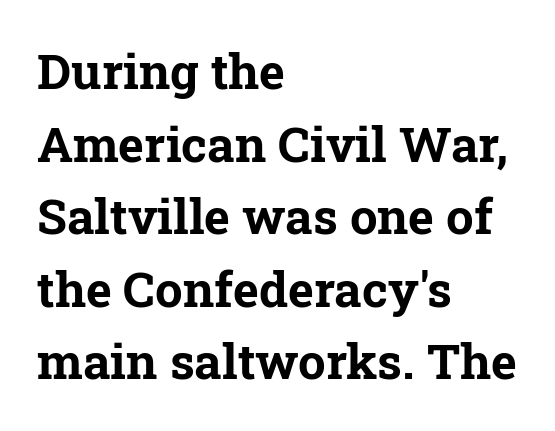
Proportional: the letters do not fall into vertical columns. Small tapered or slab feet sit at the stroke ends, so this counts as serif. Beneath every word, the page is bare. Designer's note — italics off, roman on. This block has exactly the height ordinary leading produces.
